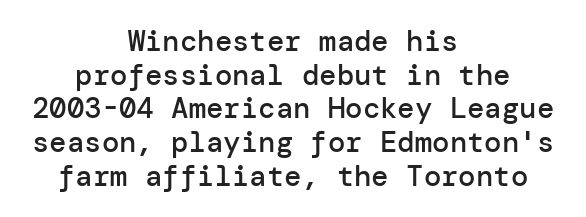
{"serif": "no", "italic": "no", "bold": "semi", "weight": "semibold", "width": "normal", "stroke_contrast": "low", "x_height": "medium", "underline": "no", "align": "center", "line_spacing_ratio": 1.16, "letter_spacing": "normal", "letter_spacing_em": 0.0, "glyph_px": 29}
